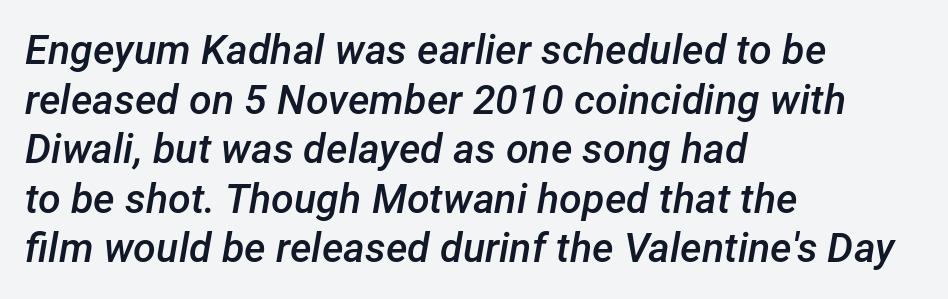
{"italic": "yes", "lean": "right", "slant_degrees": 12, "bold": "semi", "weight": "semibold", "width": "normal", "stroke_contrast": "low", "x_height": "medium", "monospaced": "no", "underline": "no", "align": "left", "line_spacing_ratio": 1.21, "letter_spacing": "normal", "letter_spacing_em": 0.0, "glyph_px": 41}
